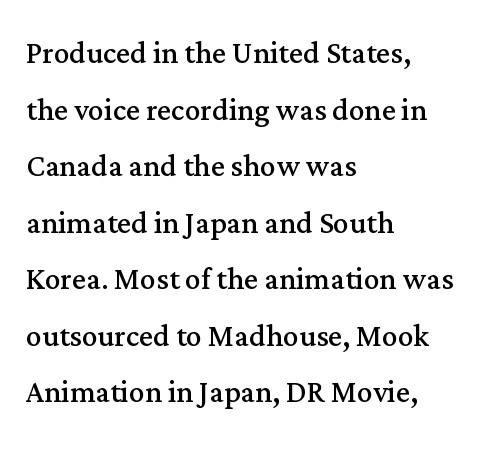
{"serif": "yes", "italic": "no", "bold": "no", "weight": "regular", "width": "normal", "stroke_contrast": "medium", "x_height": "medium", "monospaced": "no", "underline": "no", "align": "left", "line_spacing": "normal", "line_spacing_ratio": 1.45, "letter_spacing": "normal", "letter_spacing_em": 0.0, "glyph_px": 39}
